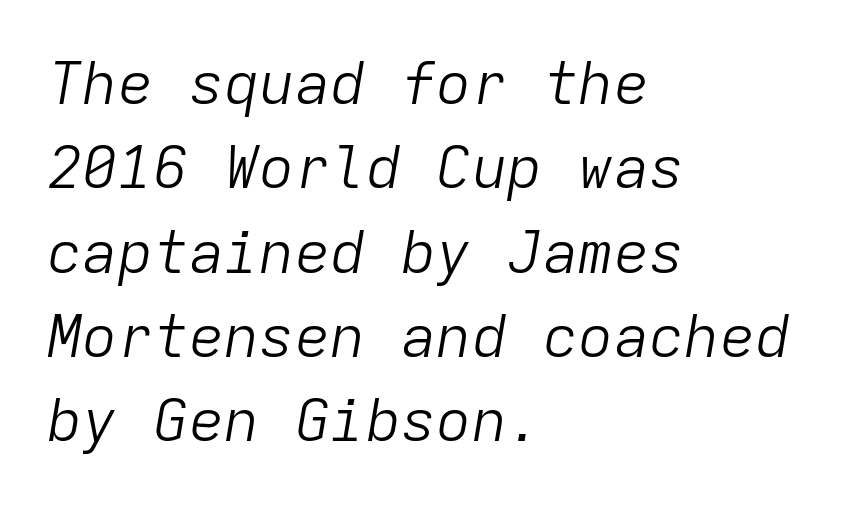
The image shows 59 px light type, italic (leaning right), monospaced; set left-aligned, normal line spacing (1.43x), normal letter spacing, not underlined; low stroke contrast and a medium x-height.
